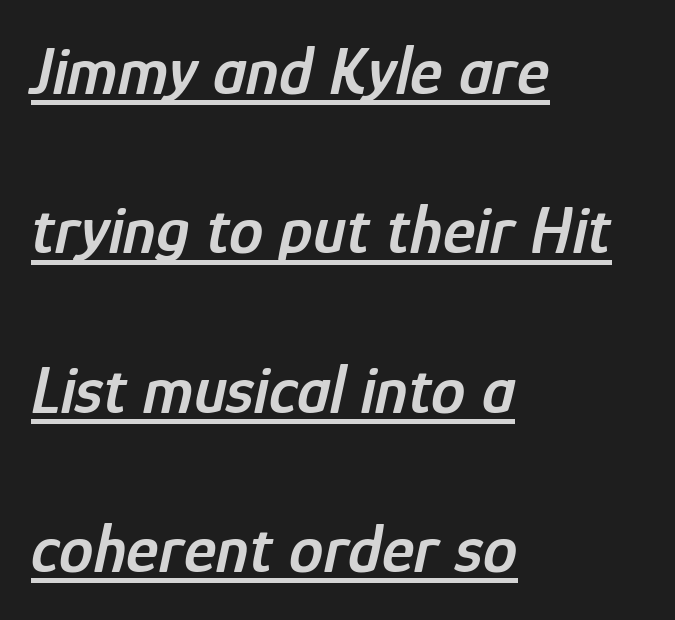
The image shows 69 px semibold, condensed type, italic (leaning right); set left-aligned, loose line spacing (2.31x), normal letter spacing, underlined; low stroke contrast and a medium x-height.
